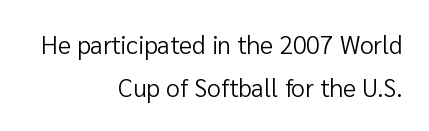
Q: Is the text bold? A: No.
Q: Is the text italic (slanted)? A: No, it is upright.
Q: Is the text underlined? A: No.
Q: How is the paragraph aligned? A: Right-aligned.
Q: Is the spacing between letters normal or unusually wide? A: Normal.
